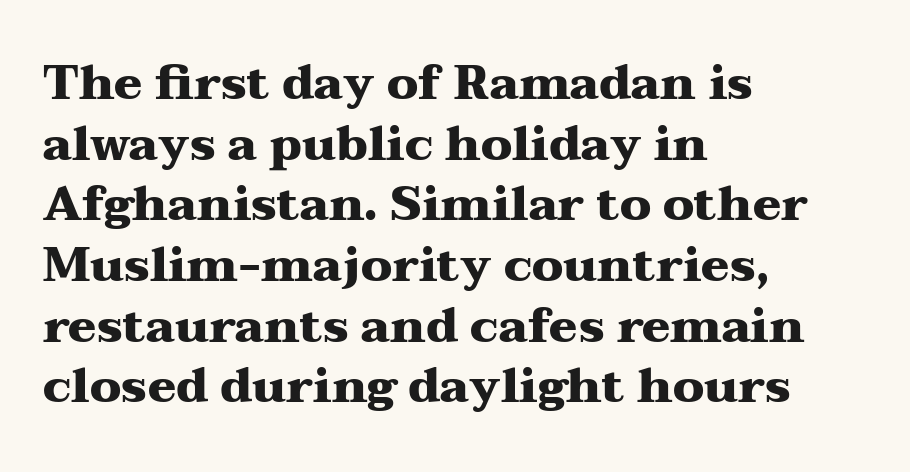
The image shows 47 px heavy, wide serif type, upright; set left-aligned, normal line spacing (1.29x), normal letter spacing, not underlined; medium stroke contrast and a medium x-height.
